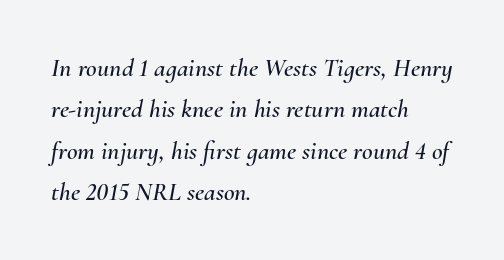
{"italic": "yes", "lean": "right", "slant_degrees": 10, "underline": "no", "align": "left", "line_spacing": "normal", "line_spacing_ratio": 1.59, "letter_spacing": "normal", "letter_spacing_em": 0.0, "glyph_px": 26}
